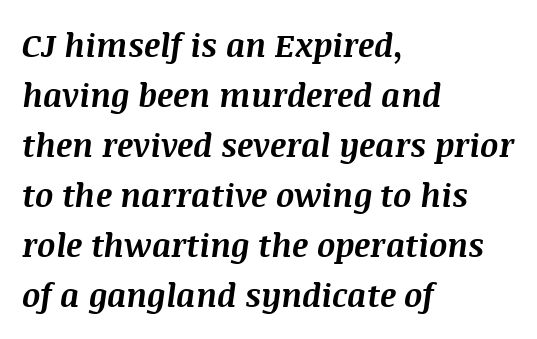
The image shows 32 px bold type, italic (leaning right); set left-aligned, normal line spacing (1.56x), normal letter spacing, not underlined; medium stroke contrast and a large x-height.
